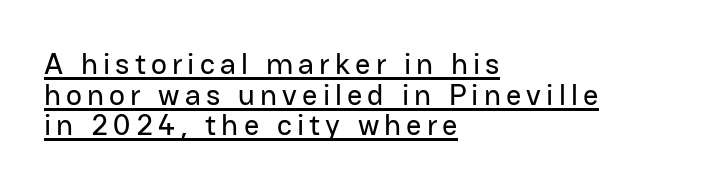
Q: Is the text italic (slanted)? A: No, it is upright.
Q: Is the typeface a serif or a sans-serif typeface? A: Sans-serif.
Q: Is the text underlined? A: Yes.
Q: How is the paragraph aligned? A: Left-aligned.
Q: Is the spacing between lines tight, normal or loose? A: Tight.
Q: Width (condensed, normal, or wide)? A: Normal.
Q: Stroke contrast? A: Low.
Q: x-height? A: Medium.
Q: Monospaced? A: No.
